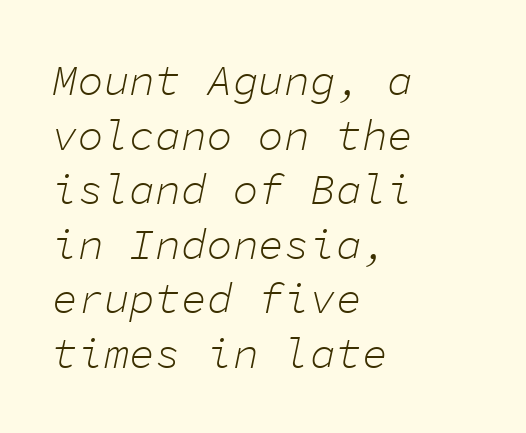
{"italic": "yes", "lean": "right", "slant_degrees": 11, "bold": "no", "weight": "light", "width": "normal", "stroke_contrast": "low", "x_height": "medium", "monospaced": "yes", "underline": "no", "align": "left", "line_spacing": "normal", "line_spacing_ratio": 1.27, "letter_spacing": "normal", "letter_spacing_em": 0.0, "glyph_px": 43}
